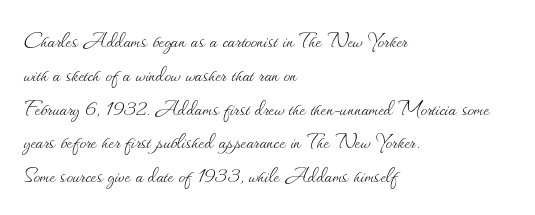
The image shows 26 px text type; set left-aligned, normal line spacing (1.3x), normal letter spacing, not underlined.
